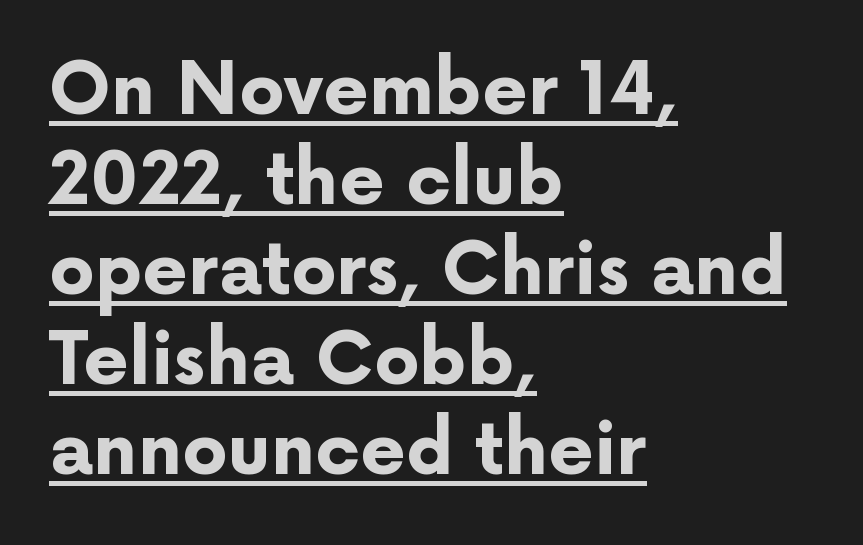
Baseline-to-baseline distance is the conventional proportion of letter height. Glyph-to-glyph distance matches everyday printed text. Plenty of ink on the page — the face is bold. Nope, not italic — everything's standing straight.
